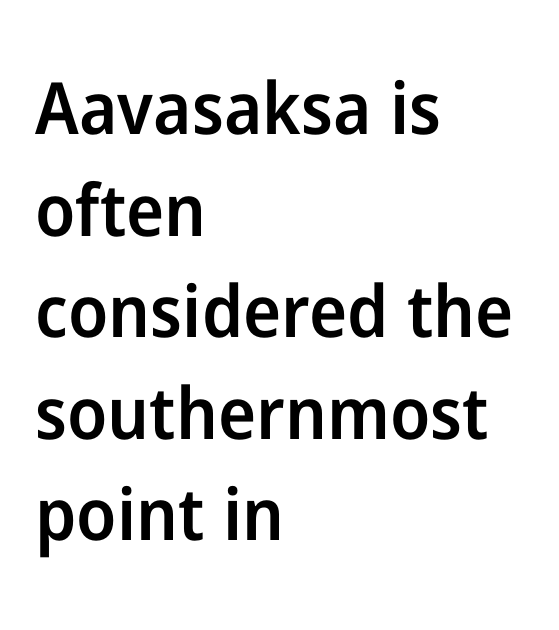
{"serif": "no", "italic": "no", "bold": "semi", "weight": "semibold", "width": "normal", "stroke_contrast": "low", "x_height": "medium", "monospaced": "no", "underline": "no", "align": "left", "line_spacing": "normal", "line_spacing_ratio": 1.41, "letter_spacing": "normal", "letter_spacing_em": 0.0, "glyph_px": 72}
